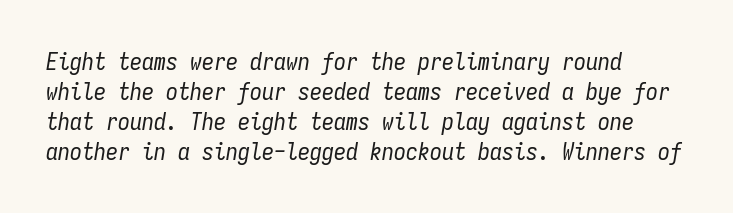
{"italic": "yes", "lean": "right", "slant_degrees": 9, "bold": "no", "underline": "no", "align": "left", "line_spacing": "normal", "line_spacing_ratio": 1.25, "letter_spacing": "normal", "letter_spacing_em": 0.0, "glyph_px": 24}
